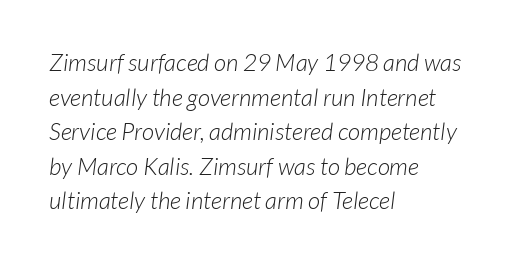
The gaps between neighbouring characters are ordinary and unremarkable. Weight class: somewhere from thin through regular. Letters rest on an invisible, unmarked baseline. In terms of leading, this rendering sits right in the middle. Casual observation: everything's shoved over to the left.
